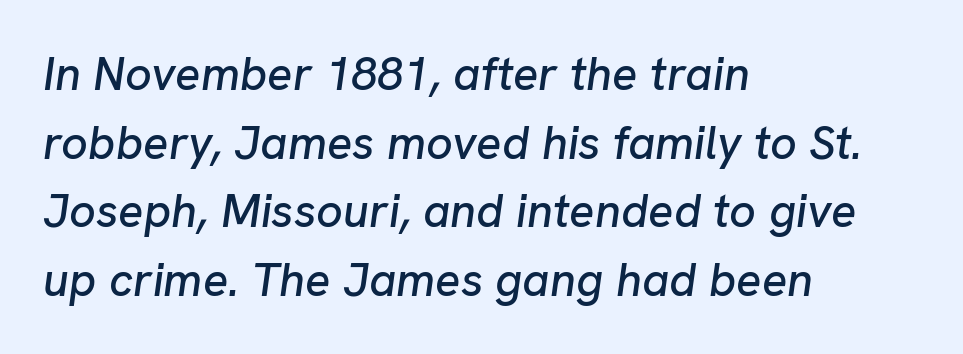
The image shows 47 px text type, italic (leaning right); set left-aligned, normal line spacing (1.46x), normal letter spacing, not underlined; low stroke contrast and a medium x-height.
